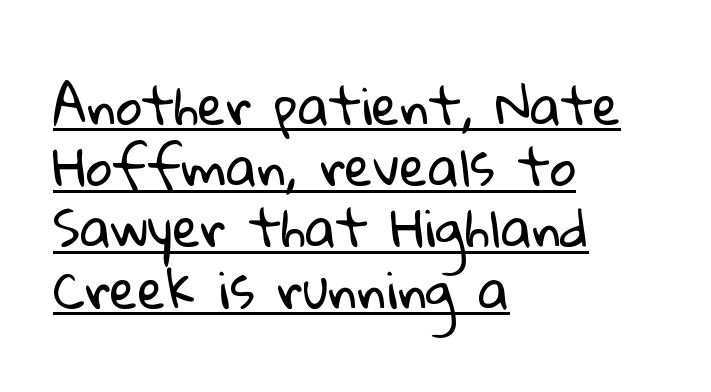
{"serif": "no", "bold": "no", "weight": "regular", "width": "normal", "stroke_contrast": "low", "x_height": "medium", "monospaced": "no", "underline": "yes", "align": "left", "line_spacing_ratio": 1.2, "letter_spacing": "normal", "letter_spacing_em": 0.0, "glyph_px": 51}
